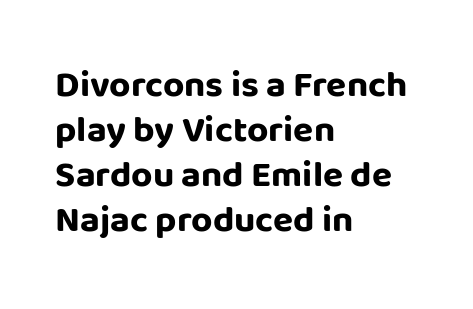
{"serif": "no", "italic": "no", "bold": "yes", "weight": "bold", "width": "normal", "stroke_contrast": "low", "x_height": "large", "monospaced": "no", "underline": "no", "align": "left", "line_spacing_ratio": 1.22, "letter_spacing": "normal", "letter_spacing_em": 0.0, "glyph_px": 37}
